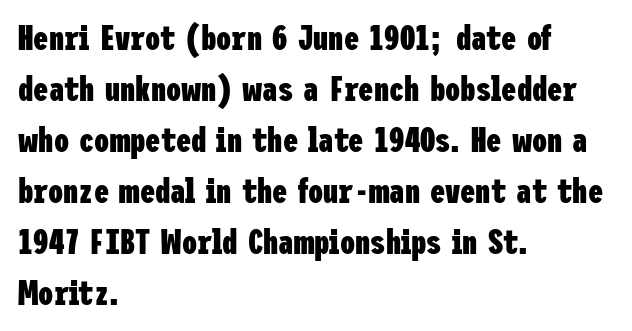
{"serif": "no", "italic": "no", "bold": "yes", "weight": "heavy", "width": "condensed", "stroke_contrast": "low", "x_height": "medium", "underline": "no", "align": "left", "line_spacing": "normal", "line_spacing_ratio": 1.5, "letter_spacing": "normal", "letter_spacing_em": 0.0, "glyph_px": 34}
